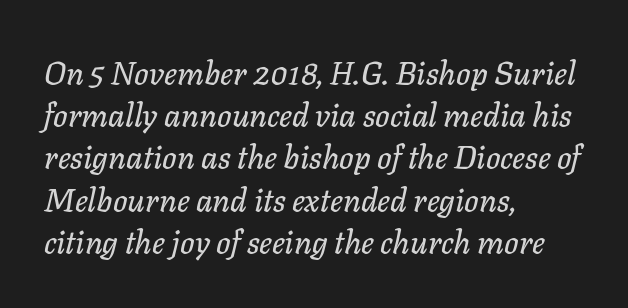
The image shows 32 px text type, italic (leaning right); set left-aligned, normal line spacing (1.32x), normal letter spacing, not underlined; low stroke contrast and a medium x-height.
